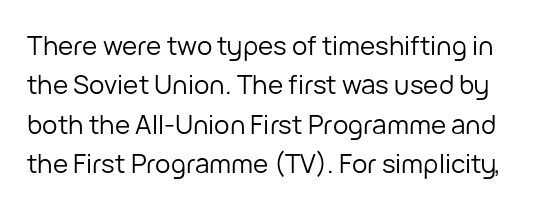
Q: Is the text bold? A: No.
Q: Is the text italic (slanted)? A: No, it is upright.
Q: Is the text underlined? A: No.
Q: Is the spacing between letters normal or unusually wide? A: Normal.
Q: Is the spacing between lines tight, normal or loose? A: Normal.
